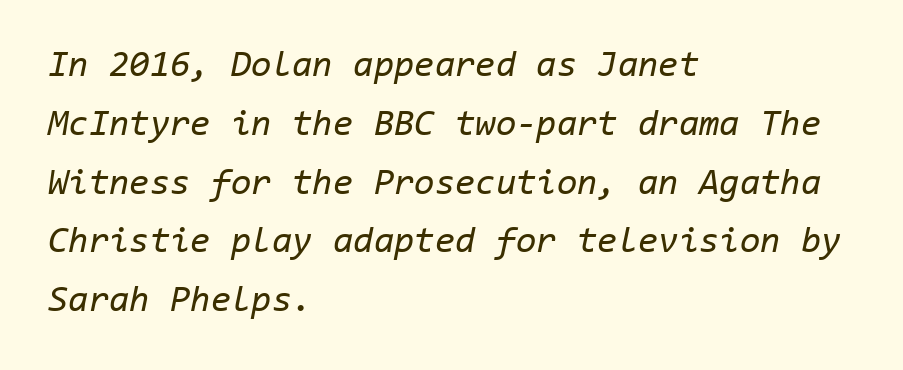
The image shows 37 px regular-weight type, italic (leaning right), monospaced; set left-aligned, normal line spacing (1.59x), normal letter spacing, not underlined; low stroke contrast and a medium x-height.
